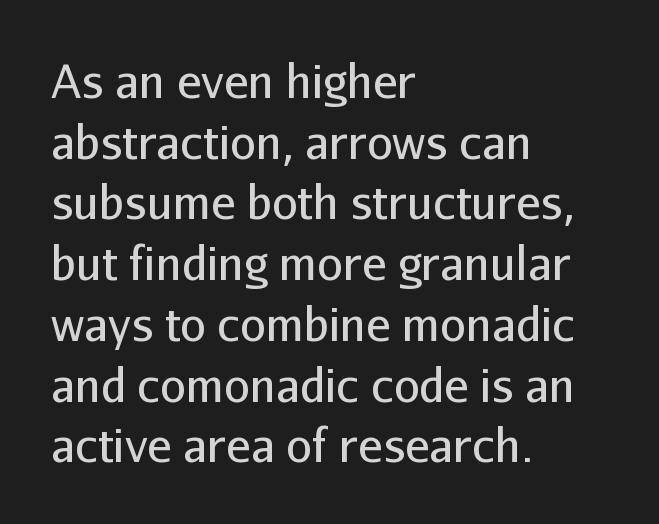
{"serif": "no", "italic": "no", "bold": "no", "weight": "regular", "width": "normal", "stroke_contrast": "low", "x_height": "medium", "monospaced": "no", "underline": "no", "align": "left", "line_spacing": "normal", "line_spacing_ratio": 1.32, "letter_spacing": "normal", "letter_spacing_em": 0.0, "glyph_px": 46}
